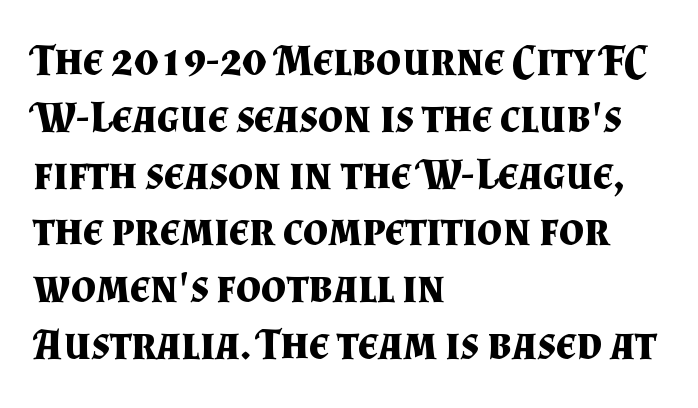
A typesetter would call this zero additional tracking. Underlining? Definitely not there. Italic? Not at all — the glyphs are vertical. The passage shown is emphatically bold.
